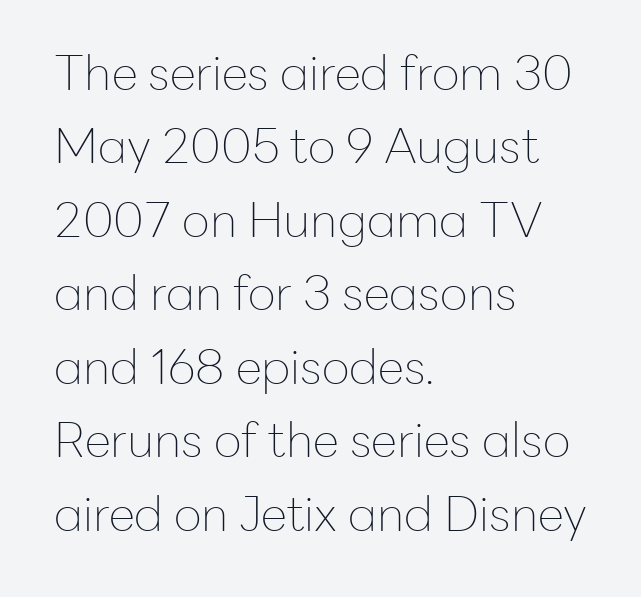
Vertical spacing — default. Letterform terminals end flat and unadorned throughout the passage. Note the varied advance widths — an 'i' is clearly narrower than an 'm'. The tracking reads as untouched default to a designer's eye. The font is comparable to plain body text, perhaps lighter.
